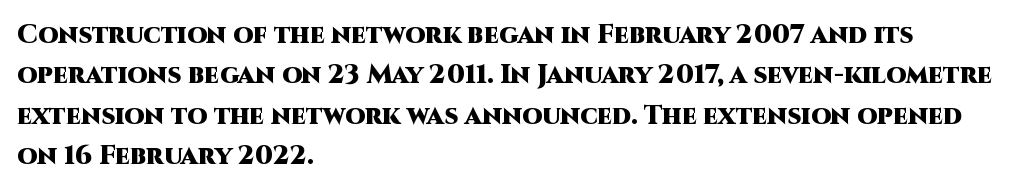
A classic flush-left, rag-right setting is used for this passage. Rows of type keep a routine distance in the vertical direction. Descenders are the only things crossing below the line. The strokes are fattened all the way to bold. Tracking value appears to be zero — textbook default spacing.
